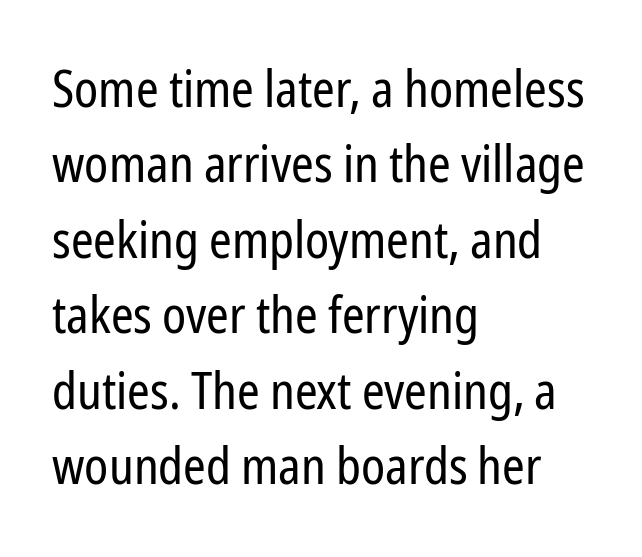
Q: Is the text bold? A: No.
Q: Is the text italic (slanted)? A: No, it is upright.
Q: Is the typeface a serif or a sans-serif typeface? A: Sans-serif.
Q: Is the text underlined? A: No.
Q: How is the paragraph aligned? A: Left-aligned.
Q: Is the spacing between letters normal or unusually wide? A: Normal.
Q: Is the spacing between lines tight, normal or loose? A: Normal.
Q: Width (condensed, normal, or wide)? A: Condensed.
Q: Stroke contrast? A: Low.
Q: x-height? A: Medium.
Q: Monospaced? A: No.
